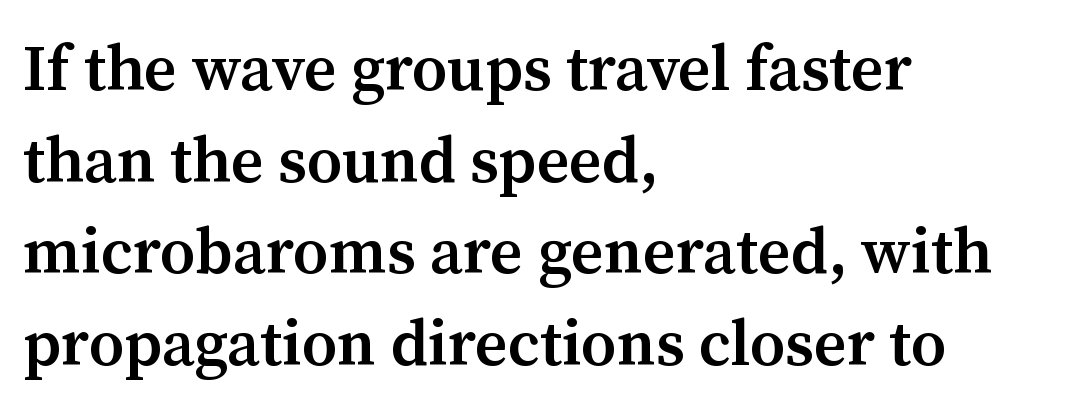
The letterforms sit shoulder to shoulder at normal distance. Do the characters align in a grid? No, the font is proportional. Check under the words: just untouched page. Designer's note — italics off, roman on.
